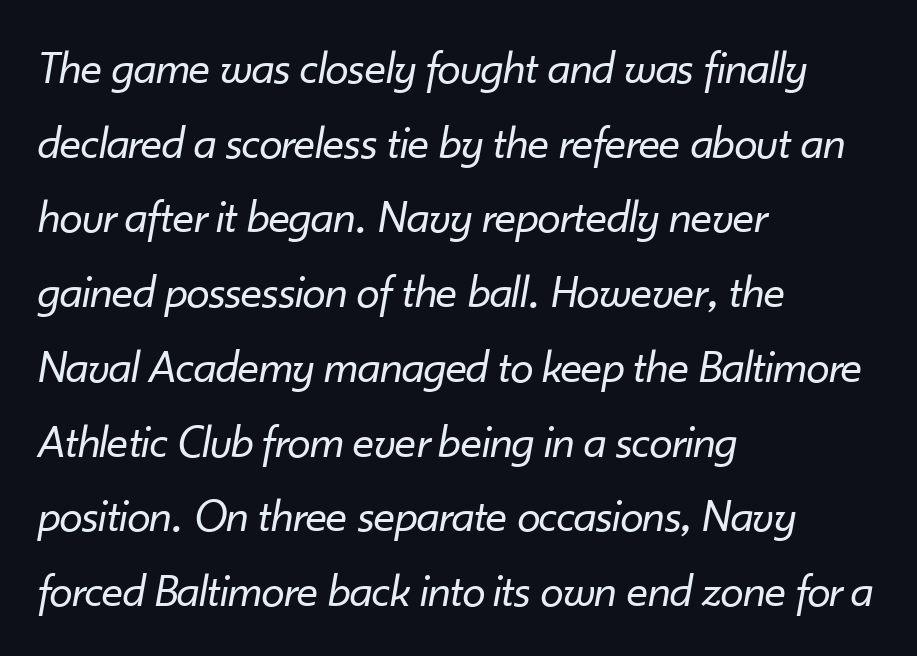
Rows of type keep a routine distance in the vertical direction. Check under the words: just untouched page. The typeface has the unassuming heft of standard copy or less. The text block is weighted toward the left margin, trailing off unevenly rightward.
